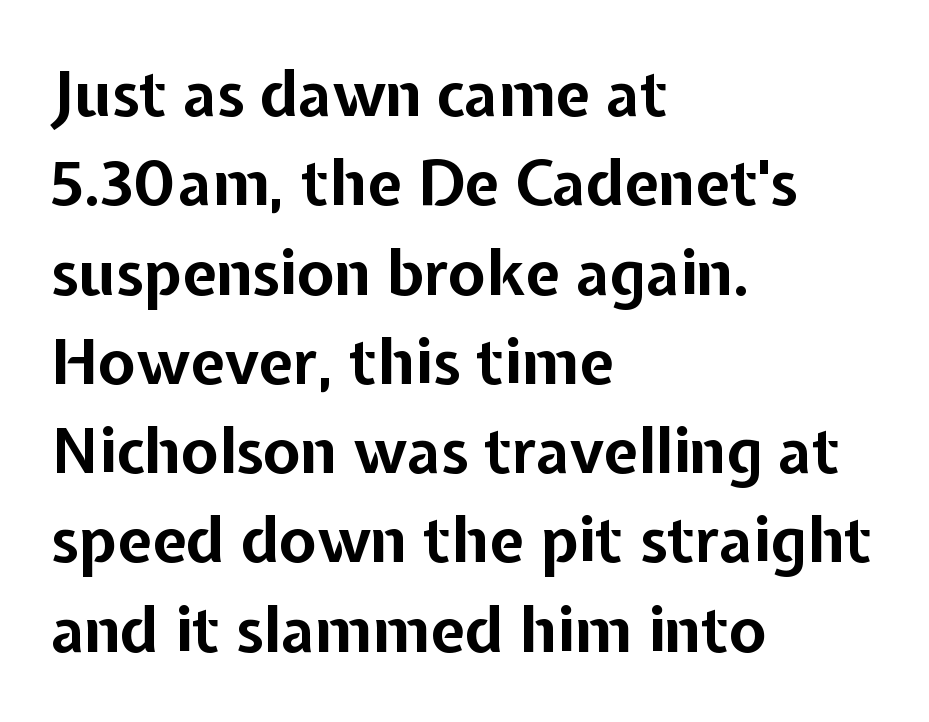
Each line starts at the same left margin while the right side varies. Students, observe: this is what conventionally led text looks like. The strokes are fattened all the way to bold. Words appear dense and cohesive because spacing is normal. The designer went with a sans here, leaving each stem footless. Check the space under the baseline: it is left empty.
